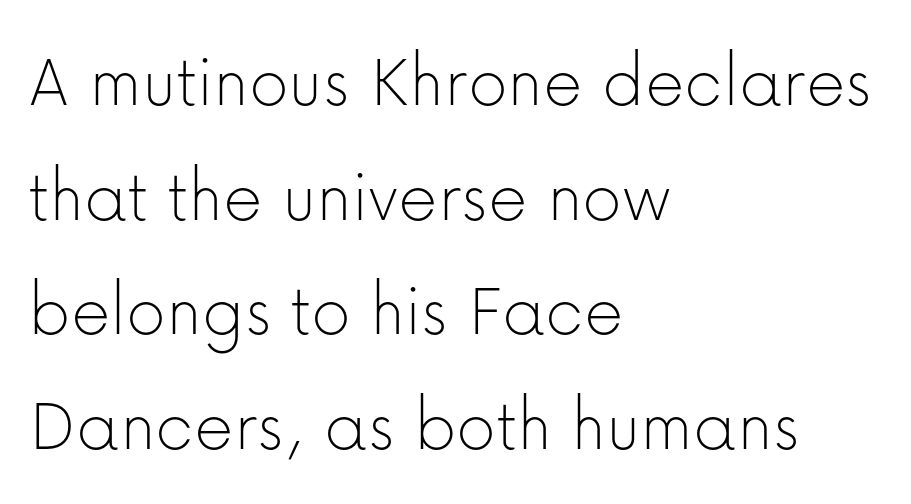
Just letters on the line, the space beneath them empty. These lines keep a tight, regular rhythm from letter to letter. The font is comparable to plain body text, perhaps lighter. Posture: vertical.
